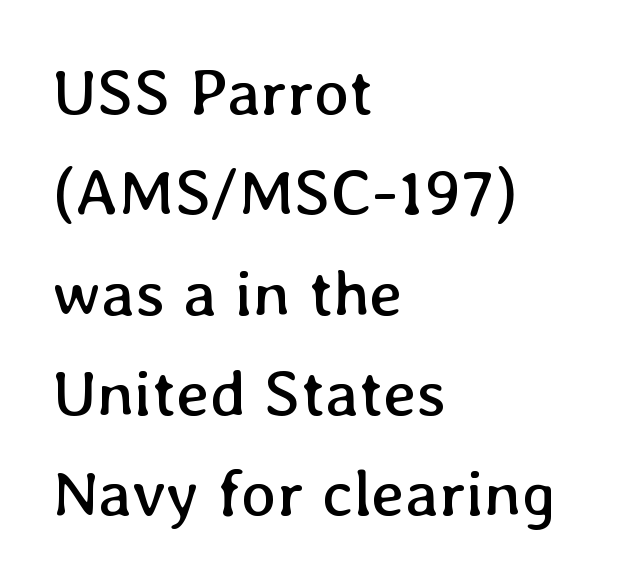
{"italic": "no", "bold": "no", "weight": "regular", "width": "normal", "stroke_contrast": "low", "x_height": "medium", "monospaced": "no", "underline": "no", "align": "left", "line_spacing": "normal", "line_spacing_ratio": 1.52, "letter_spacing": "normal", "letter_spacing_em": 0.0, "glyph_px": 66}
